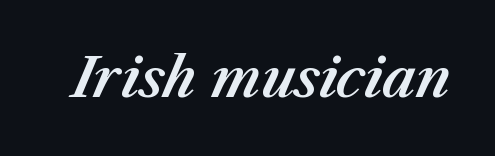
The image shows 54 px text type, italic (leaning right); set normal letter spacing, not underlined; medium stroke contrast and a medium x-height.
